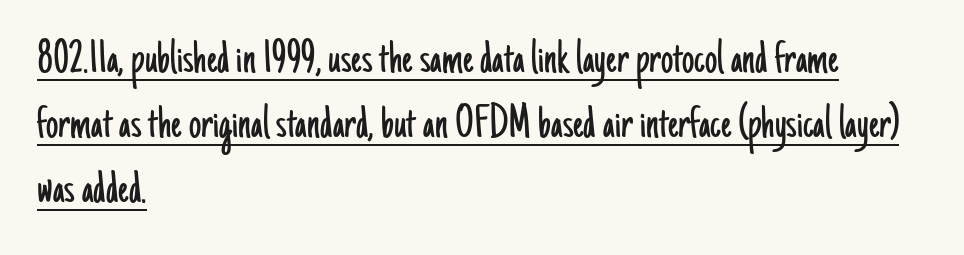
{"serif": "no", "italic": "no", "bold": "no", "weight": "light", "width": "condensed", "stroke_contrast": "low", "x_height": "small", "monospaced": "no", "underline": "yes", "align": "left", "line_spacing": "normal", "line_spacing_ratio": 1.33, "letter_spacing": "normal", "letter_spacing_em": 0.0, "glyph_px": 49}
